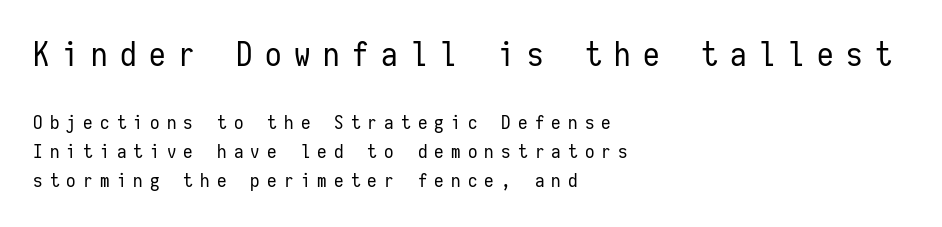
The image shows 33 px regular-weight, condensed sans-serif type, upright, monospaced; set left-aligned, normal line spacing (1.53x), unusually wide letter spacing (+0.38 em), not underlined; the first (top) block is 1.74x larger; low stroke contrast and a medium x-height.
